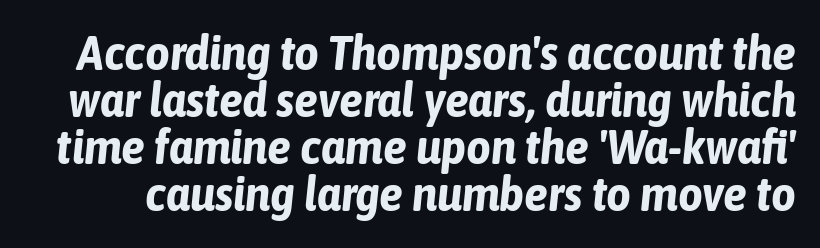
Interline gaps are noticeably narrow in this sample. The area under the type is left untouched. You can tell it's italic because the verticals aren't actually vertical. The gaps between neighbouring characters are ordinary and unremarkable. Compared with an ordinary text face, these strokes are far heavier — a full bold.
